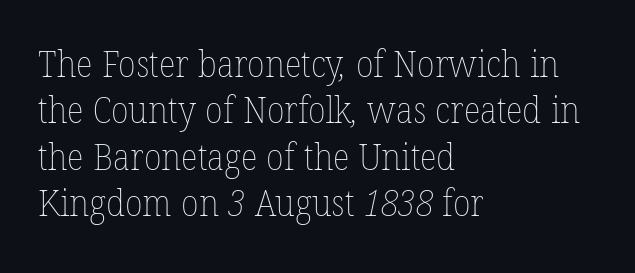
The image shows 36 px thin type; set left-aligned, normal line spacing (1.29x), normal letter spacing, not underlined; low stroke contrast and a medium x-height.
